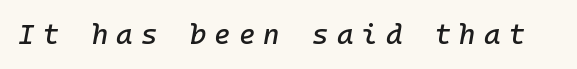
A typesetter would call this heavily tracked-out type. This rendering features lettering with no underline. The specimen reads as italic at a glance.
